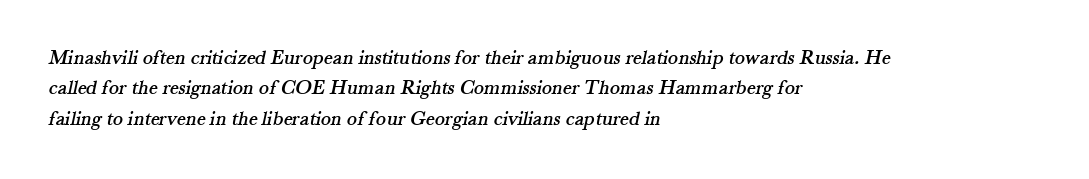
{"underline": "no", "align": "left", "line_spacing": "normal", "line_spacing_ratio": 1.45, "letter_spacing": "normal", "letter_spacing_em": 0.0, "glyph_px": 21}
